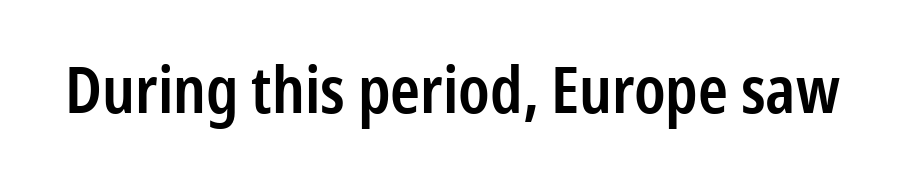
Q: Is the text bold? A: Semi-bold.
Q: Is the text italic (slanted)? A: No, it is upright.
Q: Is the typeface a serif or a sans-serif typeface? A: Sans-serif.
Q: Is the text underlined? A: No.
Q: Is the spacing between letters normal or unusually wide? A: Normal.
Q: Width (condensed, normal, or wide)? A: Condensed.
Q: Stroke contrast? A: Low.
Q: x-height? A: Medium.
Q: Monospaced? A: No.
